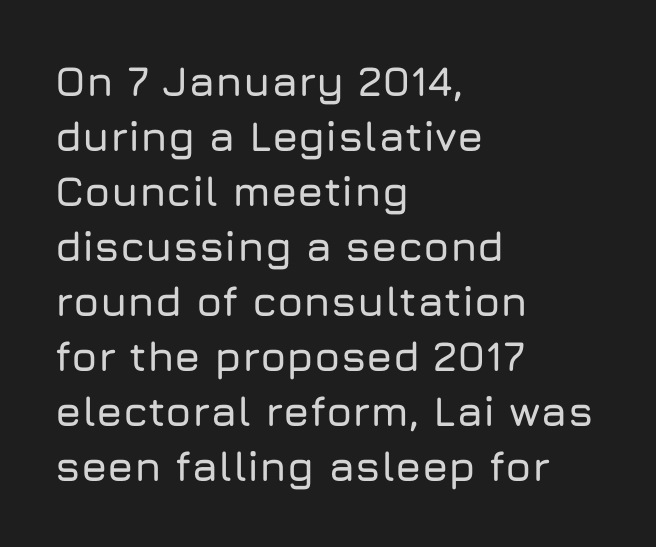
Q: Is the text italic (slanted)? A: No, it is upright.
Q: Is the typeface a serif or a sans-serif typeface? A: Sans-serif.
Q: Is the text underlined? A: No.
Q: How is the paragraph aligned? A: Left-aligned.
Q: Is the spacing between letters normal or unusually wide? A: Normal.
Q: Is the spacing between lines tight, normal or loose? A: Normal.
Q: Width (condensed, normal, or wide)? A: Normal.
Q: Stroke contrast? A: Low.
Q: x-height? A: Medium.
Q: Monospaced? A: No.
